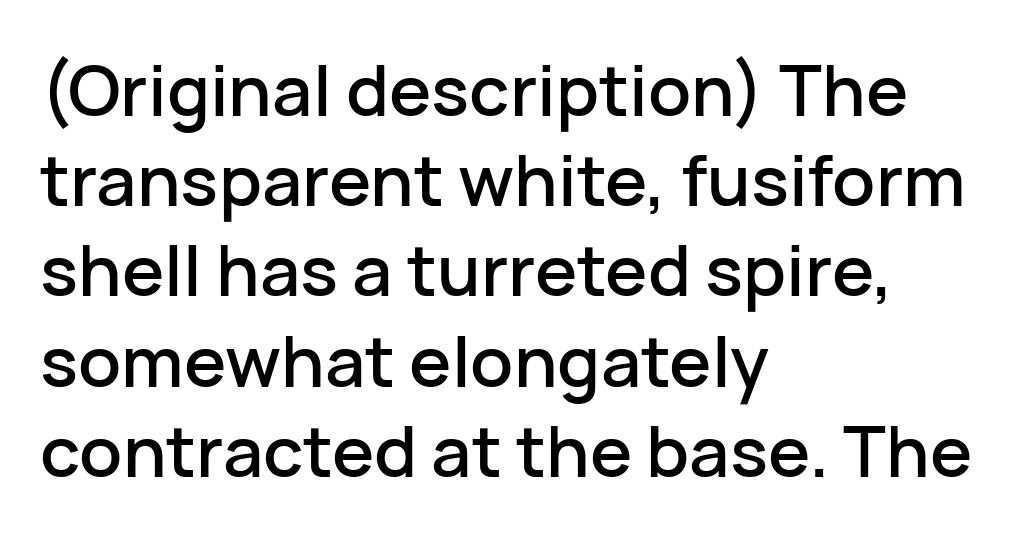
{"serif": "no", "italic": "no", "width": "normal", "stroke_contrast": "low", "x_height": "medium", "monospaced": "no", "underline": "no", "align": "left", "line_spacing": "normal", "line_spacing_ratio": 1.27, "letter_spacing": "normal", "letter_spacing_em": 0.0, "glyph_px": 71}
